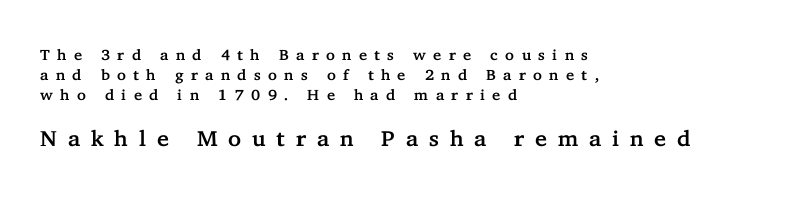
Q: Is the text italic (slanted)? A: No, it is upright.
Q: Is the text underlined? A: No.
Q: How is the paragraph aligned? A: Left-aligned.
Q: Is the spacing between letters normal or unusually wide? A: Unusually wide.
Q: Is the spacing between lines tight, normal or loose? A: Normal.
Q: Which block of text is set in a larger size, the first (top) or the second (bottom)? A: The second (bottom) one.
